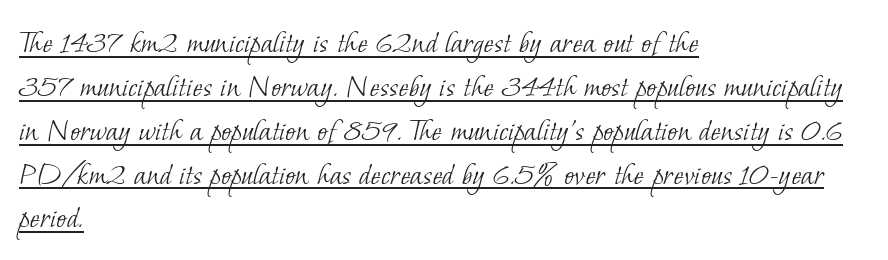
Character widths vary here, with narrow letters taking less room than wide ones. The specimen includes a rule beneath the text block's lines. Unlike a clean sans, this face finishes its strokes with serifs. A typesetter would call this leading conventional body-copy spacing. Spacing between characters is what you'd get straight out of the box.
